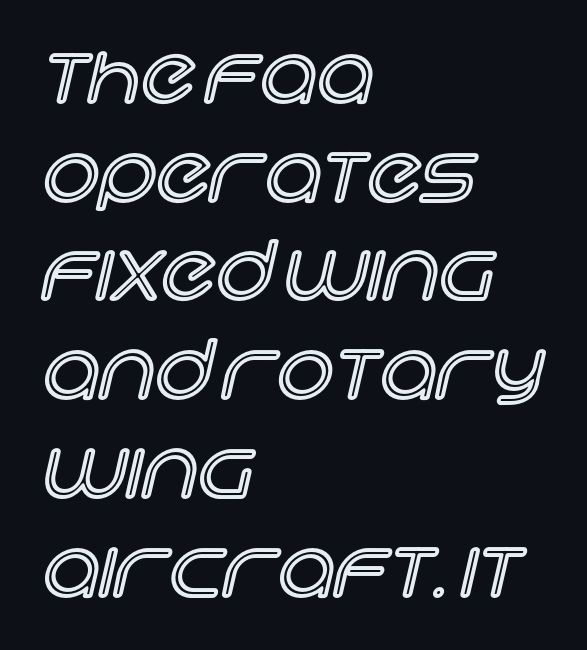
The image shows 79 px text type; set left-aligned, normal line spacing (1.25x), normal letter spacing, not underlined; a large x-height.
